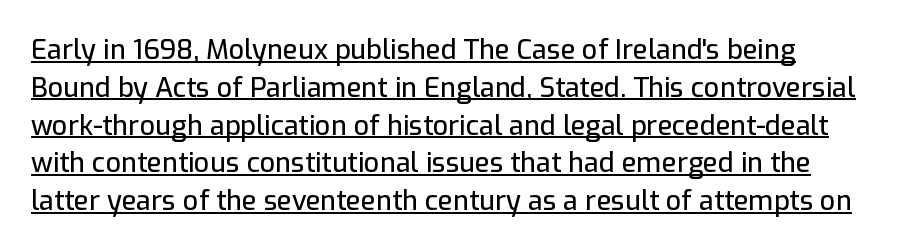
{"italic": "no", "underline": "yes", "line_spacing": "normal", "line_spacing_ratio": 1.4, "letter_spacing": "normal", "letter_spacing_em": 0.0, "glyph_px": 27}
